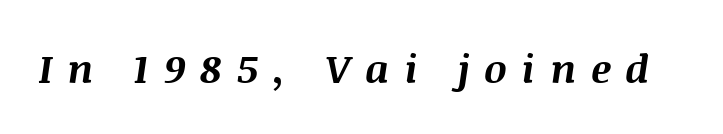
Q: Is the text bold? A: Yes.
Q: Is the text italic (slanted)? A: Yes, it leans right by about 8 degrees.
Q: Is the text underlined? A: No.
Q: Is the spacing between letters normal or unusually wide? A: Unusually wide.
Q: Width (condensed, normal, or wide)? A: Normal.
Q: Stroke contrast? A: Medium.
Q: x-height? A: Large.
Q: Monospaced? A: No.
